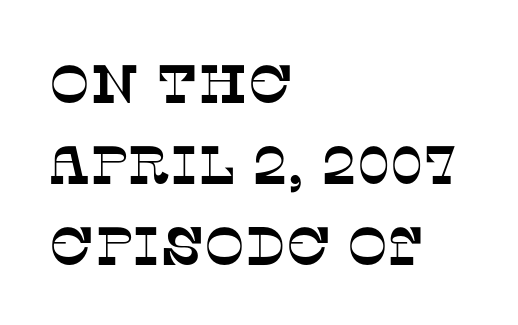
The image shows 54 px serif type; set left-aligned, normal line spacing (1.5x), normal letter spacing, not underlined; low stroke contrast and a large x-height.
